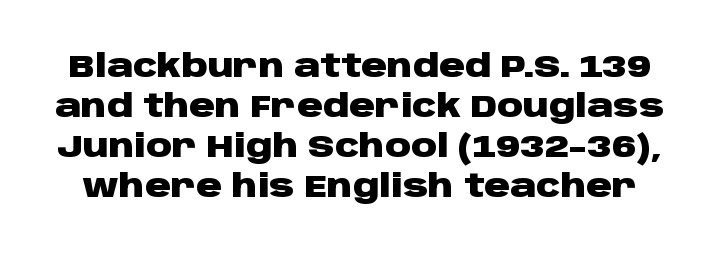
{"serif": "no", "italic": "no", "bold": "yes", "weight": "heavy", "width": "wide", "stroke_contrast": "low", "x_height": "large", "monospaced": "no", "underline": "no", "line_spacing": "normal", "line_spacing_ratio": 1.25, "letter_spacing": "normal", "letter_spacing_em": 0.0, "glyph_px": 32}
